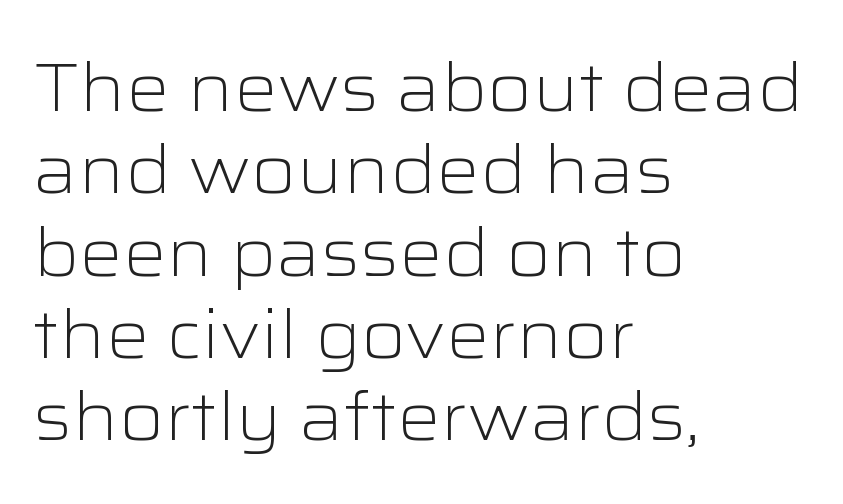
The image shows 68 px light, wide sans-serif type, upright; set left-aligned, line spacing 1.21x, normal letter spacing, not underlined; low stroke contrast and a medium x-height.
